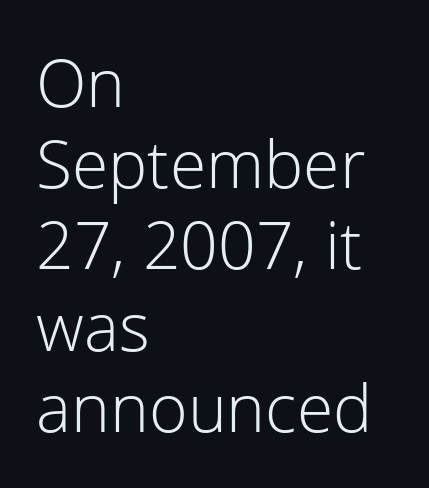
The passage shown is not bold in any degree. The letters advance in unequal steps, a hallmark of proportional type. Every row of glyphs begins at an identical x-position on the left. Observe the ordinary spacing: letters are neighbours, not strangers. The zone under the glyphs is completely vacant. The typeface chosen for these lines omits serifs.
